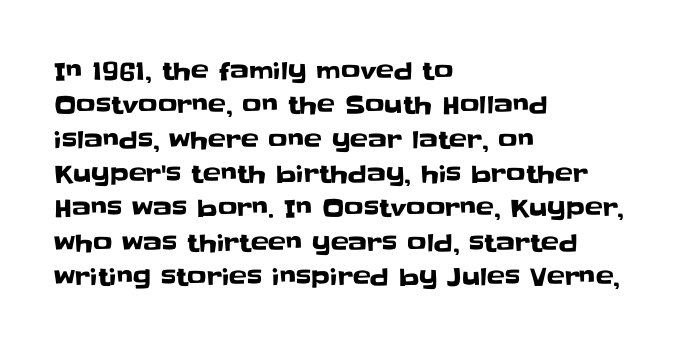
Q: Is the text italic (slanted)? A: No, it is upright.
Q: Is the text underlined? A: No.
Q: How is the paragraph aligned? A: Left-aligned.
Q: Is the spacing between letters normal or unusually wide? A: Normal.
Q: Is the spacing between lines tight, normal or loose? A: Normal.
